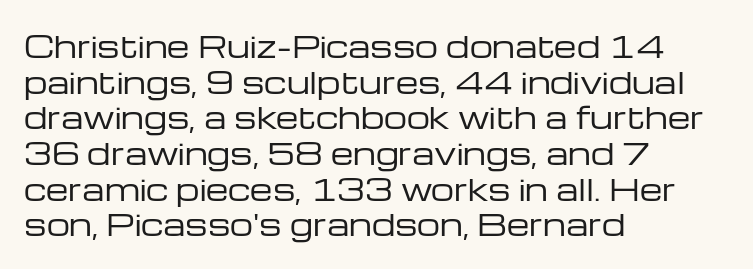
The image shows 29 px regular-weight, wide sans-serif type, upright; set left-aligned, line spacing 1.23x, normal letter spacing, not underlined; low stroke contrast and a medium x-height.
